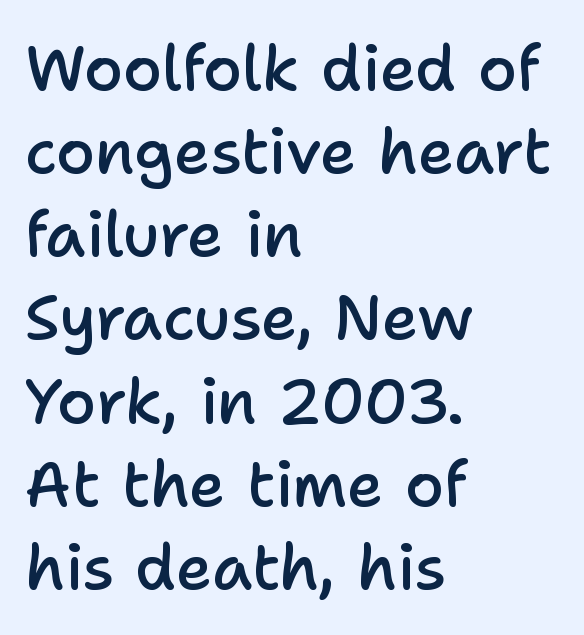
The image shows 63 px semibold sans-serif type, upright; set left-aligned, normal line spacing (1.32x), normal letter spacing, not underlined; low stroke contrast and a medium x-height.
